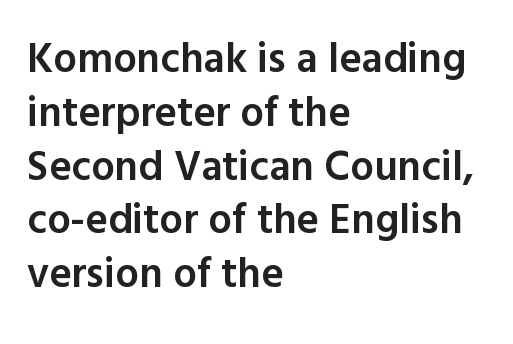
I'd call this a sans setting — the letters go barefoot. A typesetter would call this proportional, since set widths differ per character. How would I describe the line gaps? Plain and ordinary. The zone under the glyphs is completely vacant. Each line starts at the same left margin while the right side varies. The horizontal fit of the characters is conventional and even.
